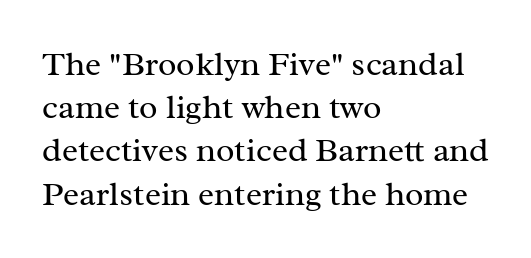
The image shows 34 px regular-weight serif type, upright; set left-aligned, normal line spacing (1.27x), normal letter spacing, not underlined; medium stroke contrast and a medium x-height.
